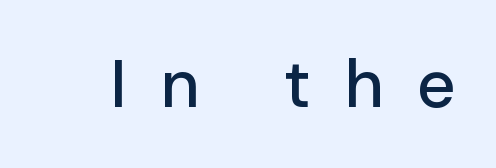
{"serif": "no", "italic": "no", "width": "normal", "stroke_contrast": "low", "x_height": "medium", "monospaced": "no", "underline": "no", "letter_spacing": "wide", "letter_spacing_em": 0.5, "glyph_px": 67}
